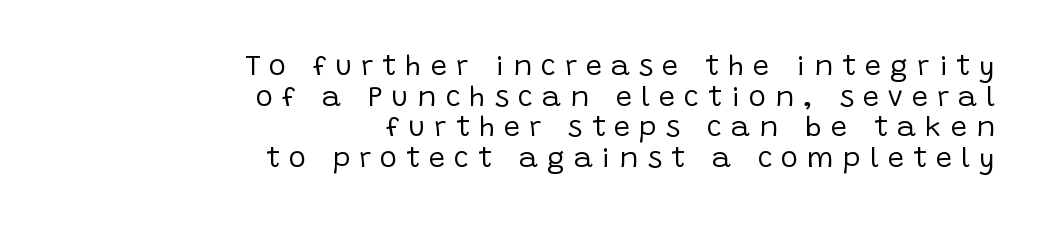
The image shows 29 px regular-weight sans-serif type, upright; set right-aligned, tight line spacing (1.06x), unusually wide letter spacing (+0.31 em), not underlined; low stroke contrast and a large x-height.
